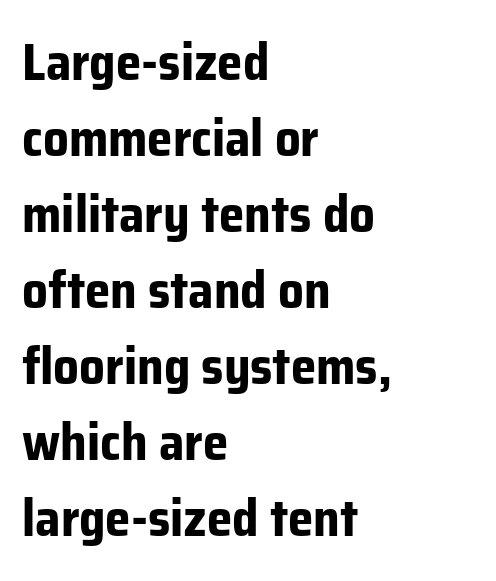
Each new line begins a customary step beneath the previous one. Nobody touched the tracking dial on this one. Typographic density is high because the face is bold. Is this a fixed-width face? No — the glyphs have proportional, varying widths. The compositor pushed each line to the left boundary.
